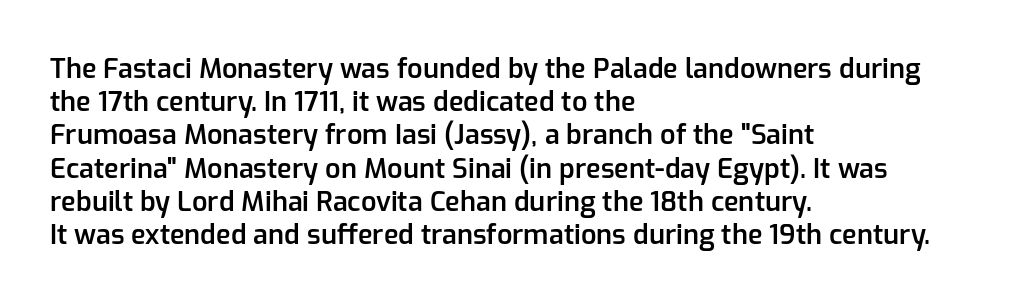
{"italic": "no", "bold": "semi", "underline": "no", "align": "left", "line_spacing_ratio": 1.23, "letter_spacing": "normal", "letter_spacing_em": 0.0, "glyph_px": 27}
